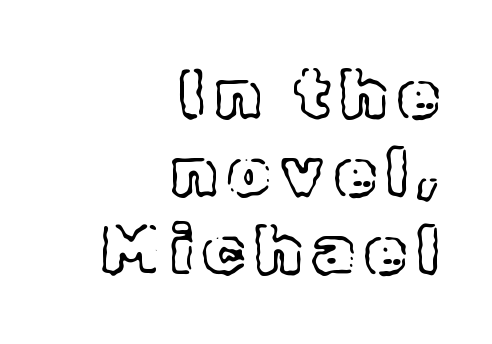
The type sits square on the baseline with zero lean. Casual observation: everything's shoved over to the right. Reading down the column, the eye jumps only a short way to each next line. Spacing verdict: proportional, widths tailored to each character. The foot of each line stays bare and open.
